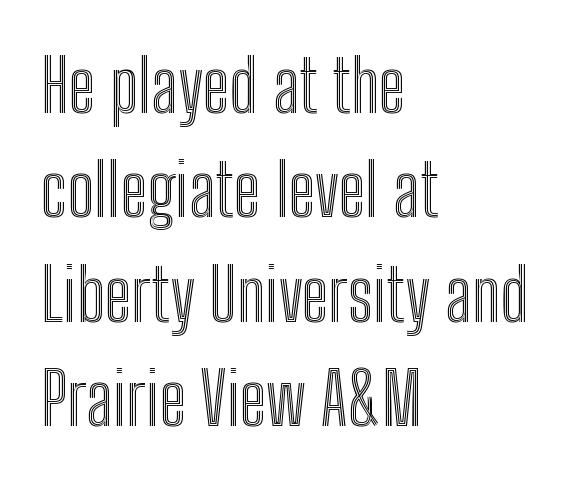
The image shows 73 px condensed type, upright; set left-aligned, normal line spacing (1.43x), normal letter spacing, not underlined; a medium x-height.
